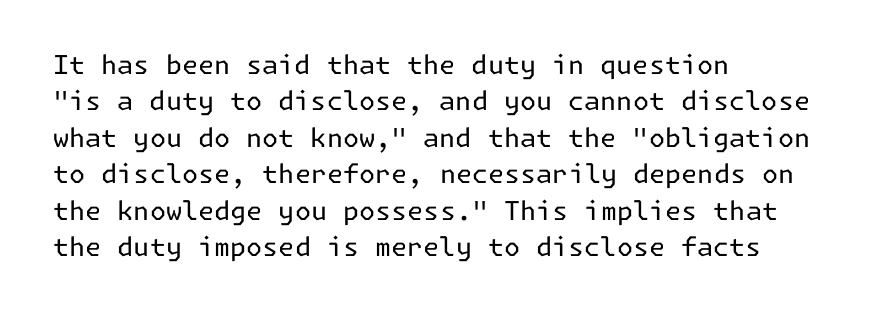
Q: Is the text bold? A: No.
Q: Is the text italic (slanted)? A: No, it is upright.
Q: Is the text underlined? A: No.
Q: How is the paragraph aligned? A: Left-aligned.
Q: Is the spacing between letters normal or unusually wide? A: Normal.
Q: Is the spacing between lines tight, normal or loose? A: Normal.
